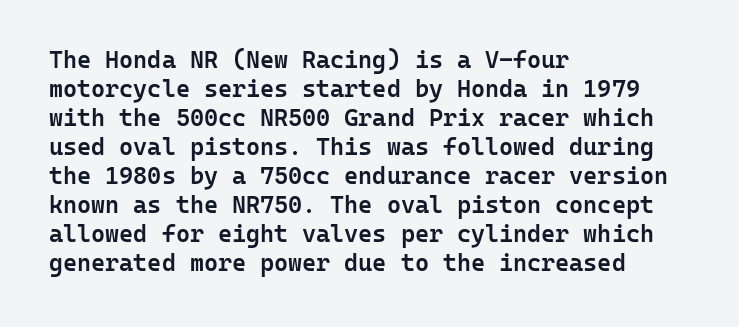
{"italic": "no", "bold": "semi", "underline": "no", "align": "left", "line_spacing_ratio": 1.21, "letter_spacing": "normal", "letter_spacing_em": 0.0, "glyph_px": 24}
